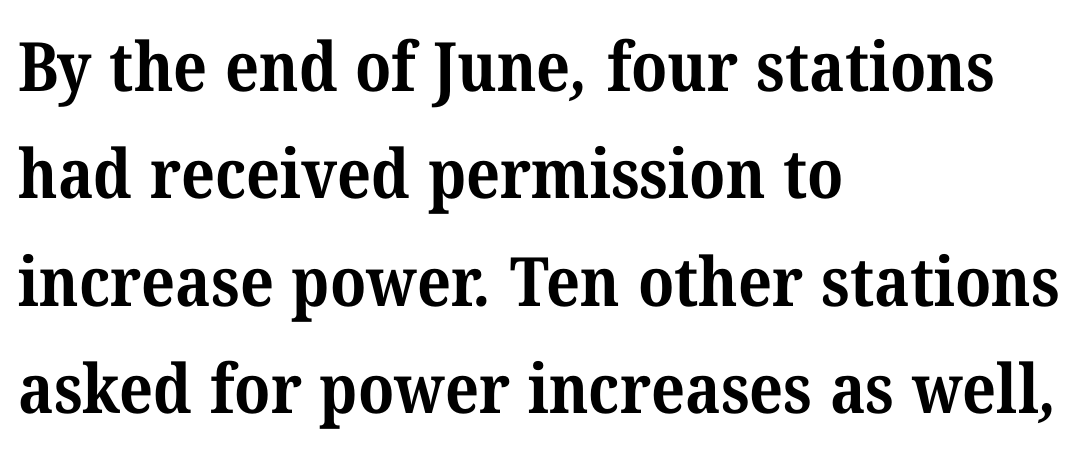
Decoration check: the copy has no underline. The typesetting leans heavy: a genuine bold. The rendering uses natural spacing where letterforms have individual widths. In terms of leading, this rendering sits right in the middle. Type style note: has serifs.
